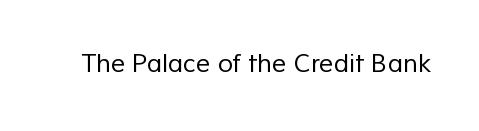
The image shows 25 px text type; set normal letter spacing, not underlined.
